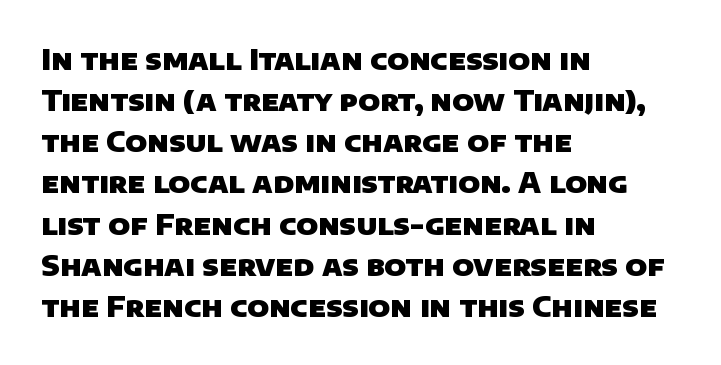
Q: Is the text bold? A: Yes.
Q: Is the typeface a serif or a sans-serif typeface? A: Sans-serif.
Q: Is the text underlined? A: No.
Q: How is the paragraph aligned? A: Left-aligned.
Q: Is the spacing between letters normal or unusually wide? A: Normal.
Q: Is the spacing between lines tight, normal or loose? A: Normal.
Q: Width (condensed, normal, or wide)? A: Normal.
Q: Stroke contrast? A: Low.
Q: x-height? A: Large.
Q: Monospaced? A: No.
